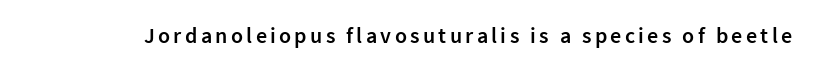
The image shows 22 px text type, upright; set not underlined.
